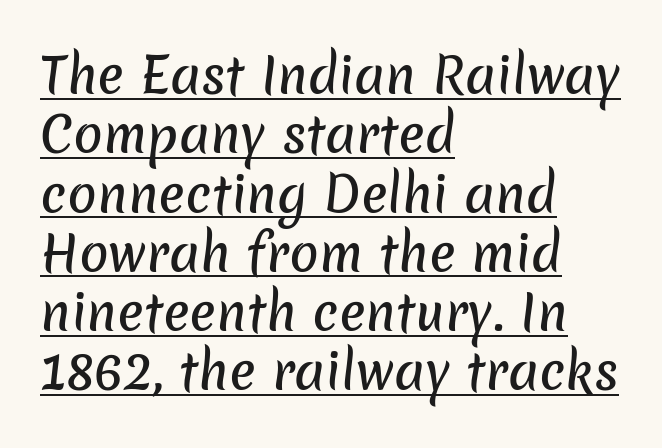
The image shows 49 px sans-serif type; set left-aligned, line spacing 1.21x, normal letter spacing, underlined; low stroke contrast and a medium x-height.
